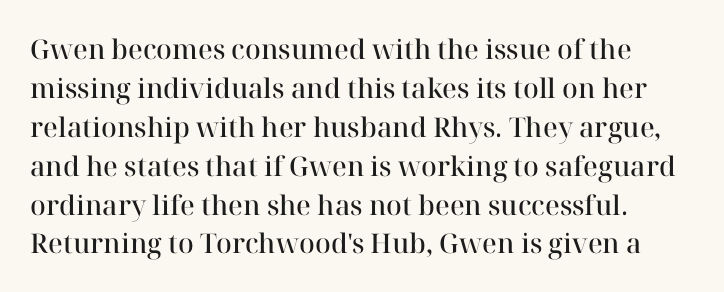
{"italic": "no", "bold": "semi", "underline": "no", "line_spacing": "normal", "line_spacing_ratio": 1.44, "letter_spacing": "normal", "letter_spacing_em": 0.0, "glyph_px": 27}
